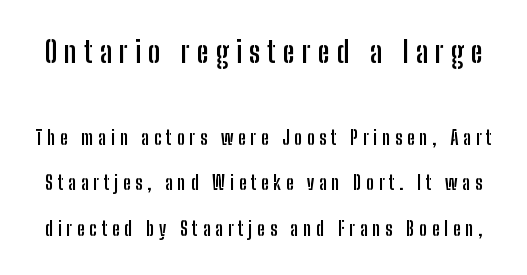
Q: Is the text bold? A: Yes.
Q: Is the text italic (slanted)? A: No, it is upright.
Q: Is the typeface a serif or a sans-serif typeface? A: Sans-serif.
Q: Is the text underlined? A: No.
Q: Is the spacing between letters normal or unusually wide? A: Unusually wide.
Q: Is the spacing between lines tight, normal or loose? A: Loose.
Q: Which block of text is set in a larger size, the first (top) or the second (bottom)? A: The first (top) one.
Q: Width (condensed, normal, or wide)? A: Condensed.
Q: Stroke contrast? A: Low.
Q: x-height? A: Medium.
Q: Monospaced? A: No.
